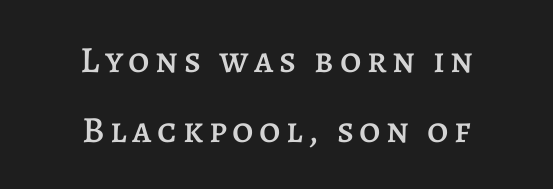
Q: Is the text italic (slanted)? A: No, it is upright.
Q: Is the text underlined? A: No.
Q: How is the paragraph aligned? A: Centered.
Q: Width (condensed, normal, or wide)? A: Normal.
Q: Stroke contrast? A: Low.
Q: x-height? A: Large.
Q: Monospaced? A: No.
